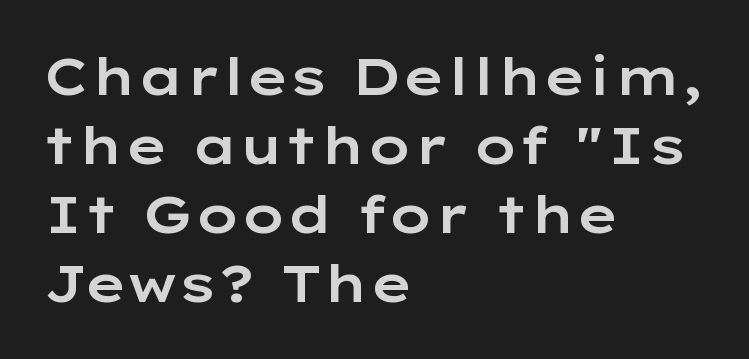
Unlike italic type, these characters show no tilt at all. A typesetter would call this zero additional tracking. Horizontal alignment here is leftward, the default for most running prose. The gap between lines stays unmarked. Here the designer chose a conventional face with non-uniform glyph widths.
